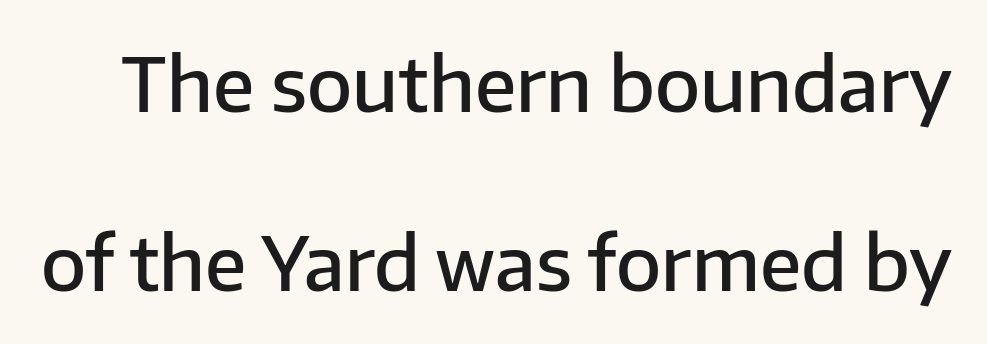
The image shows 74 px semibold sans-serif type, upright; set loose line spacing (2.42x), normal letter spacing, not underlined; low stroke contrast and a medium x-height.
